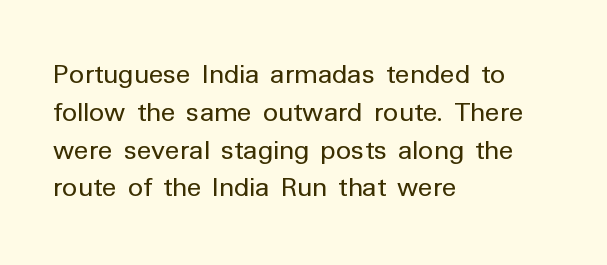
{"serif": "no", "italic": "no", "bold": "no", "weight": "regular", "width": "normal", "stroke_contrast": "low", "x_height": "medium", "monospaced": "no", "underline": "no", "align": "left", "line_spacing": "normal", "line_spacing_ratio": 1.26, "letter_spacing": "normal", "letter_spacing_em": 0.0, "glyph_px": 30}
